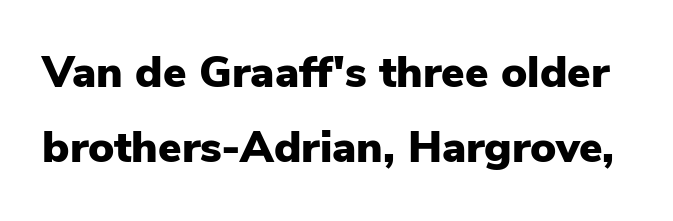
{"serif": "no", "italic": "no", "bold": "yes", "weight": "heavy", "width": "normal", "stroke_contrast": "low", "x_height": "medium", "monospaced": "no", "underline": "no", "line_spacing_ratio": 1.71, "letter_spacing": "normal", "letter_spacing_em": 0.0, "glyph_px": 44}
